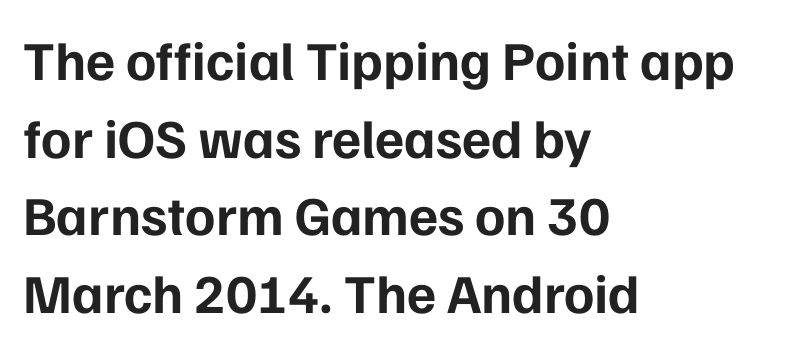
The image shows 55 px bold sans-serif type, upright; set left-aligned, normal line spacing (1.41x), normal letter spacing, not underlined; low stroke contrast and a medium x-height.
